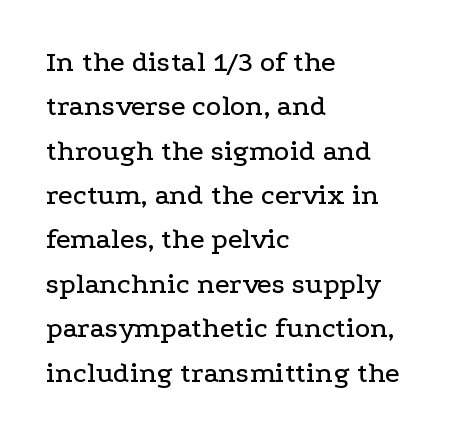
The image shows 29 px wide serif type, upright; set left-aligned, normal line spacing (1.53x), normal letter spacing, not underlined; low stroke contrast and a medium x-height.
